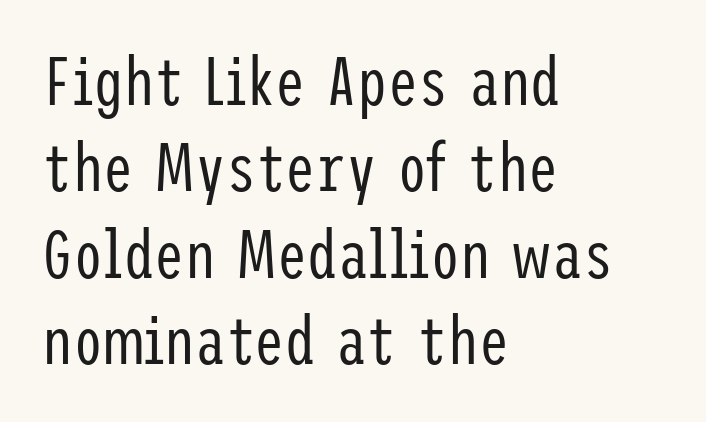
Q: Is the text bold? A: No.
Q: Is the text italic (slanted)? A: No, it is upright.
Q: Is the typeface a serif or a sans-serif typeface? A: Sans-serif.
Q: Is the text underlined? A: No.
Q: How is the paragraph aligned? A: Left-aligned.
Q: Is the spacing between letters normal or unusually wide? A: Normal.
Q: Is the spacing between lines tight, normal or loose? A: Normal.
Q: Width (condensed, normal, or wide)? A: Condensed.
Q: Stroke contrast? A: Low.
Q: x-height? A: Medium.
